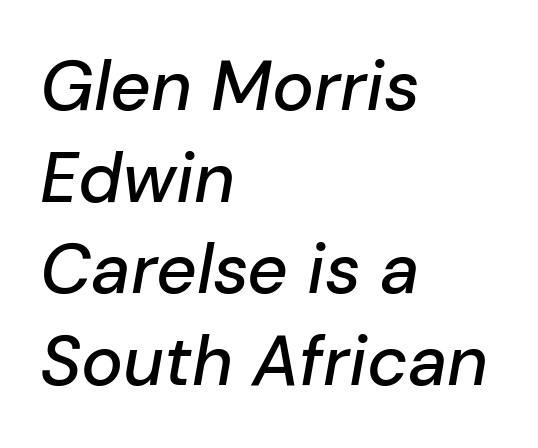
Q: Is the text italic (slanted)? A: Yes, it leans right by about 10 degrees.
Q: Is the text underlined? A: No.
Q: How is the paragraph aligned? A: Left-aligned.
Q: Is the spacing between letters normal or unusually wide? A: Normal.
Q: Is the spacing between lines tight, normal or loose? A: Normal.
Q: Width (condensed, normal, or wide)? A: Normal.
Q: Stroke contrast? A: Low.
Q: x-height? A: Medium.
Q: Monospaced? A: No.
